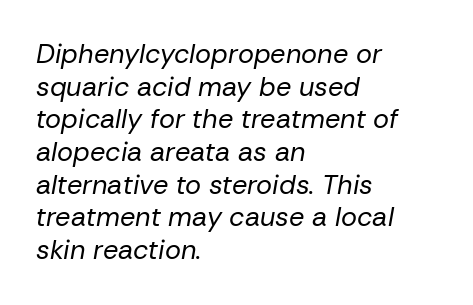
Q: Is the text bold? A: No.
Q: Is the text italic (slanted)? A: Yes, it leans right by about 10 degrees.
Q: Is the text underlined? A: No.
Q: How is the paragraph aligned? A: Left-aligned.
Q: Is the spacing between letters normal or unusually wide? A: Normal.
